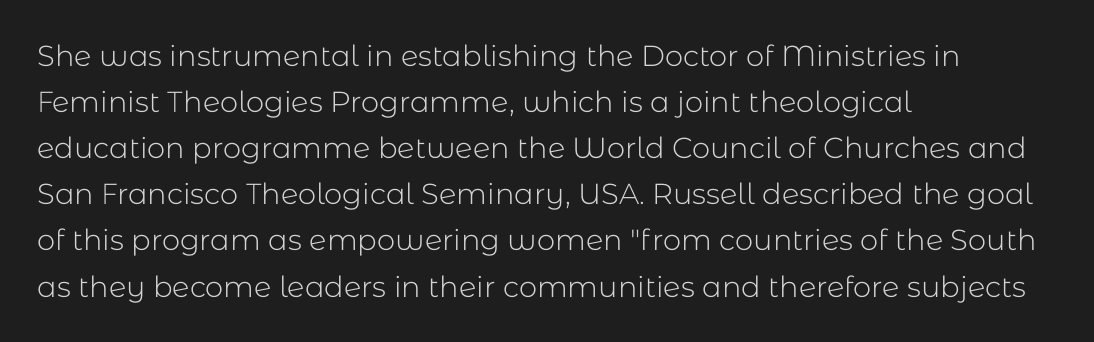
Q: Is the text bold? A: No.
Q: Is the text italic (slanted)? A: No, it is upright.
Q: Is the typeface a serif or a sans-serif typeface? A: Sans-serif.
Q: Is the text underlined? A: No.
Q: How is the paragraph aligned? A: Left-aligned.
Q: Is the spacing between letters normal or unusually wide? A: Normal.
Q: Is the spacing between lines tight, normal or loose? A: Normal.
Q: Width (condensed, normal, or wide)? A: Normal.
Q: Stroke contrast? A: Low.
Q: x-height? A: Medium.
Q: Monospaced? A: No.
